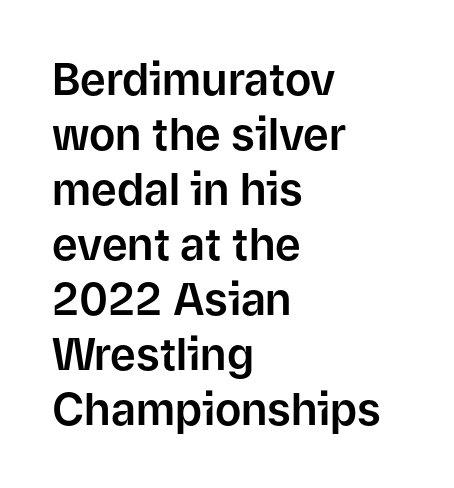
In terms of posture, this sample is upright. No feet cap the strokes, marking this as sans-serif type. The passage shown is not underscored anywhere. Characters follow at the spacing the type designer built in.
